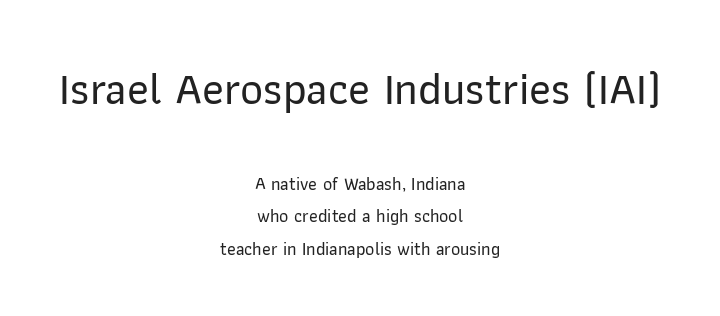
{"serif": "no", "italic": "no", "width": "normal", "stroke_contrast": "low", "x_height": "medium", "monospaced": "no", "underline": "no", "align": "center", "line_spacing_ratio": 1.8, "letter_spacing": "normal", "letter_spacing_em": 0.0, "larger_block": "first", "size_ratio": 2.5, "glyph_px": 45}
